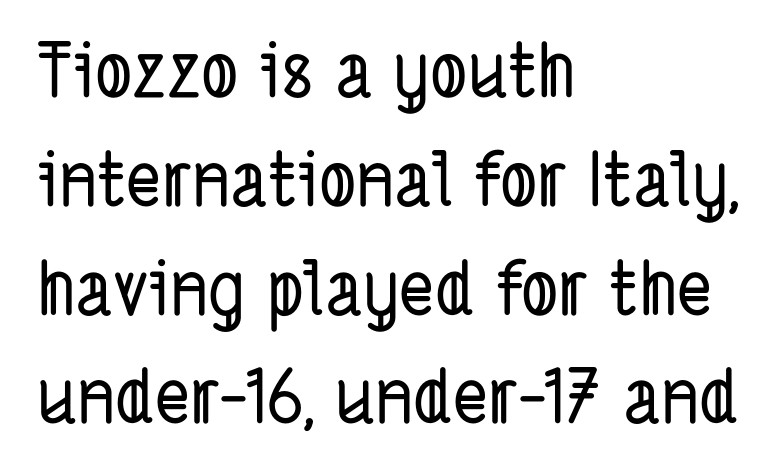
Words appear dense and cohesive because spacing is normal. The space directly below the letters is spotless. Varying glyph widths throughout — classic text-font behaviour. The text block is weighted toward the left margin, trailing off unevenly rightward. Baseline-to-baseline distance is the conventional proportion of letter height.
